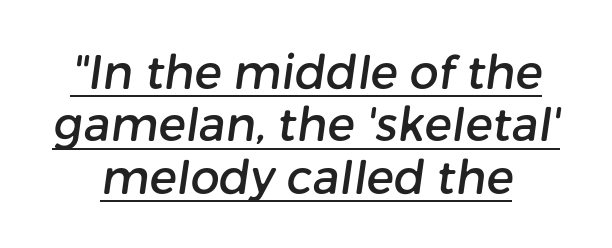
The image shows 46 px sans-serif type; set tight line spacing (1.14x), normal letter spacing, underlined; low stroke contrast and a medium x-height.
